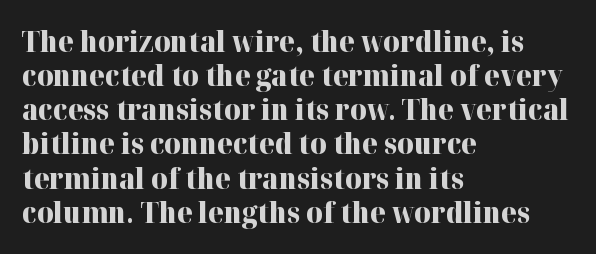
{"serif": "yes", "italic": "no", "bold": "yes", "weight": "heavy", "width": "normal", "stroke_contrast": "high", "x_height": "medium", "monospaced": "no", "underline": "no", "align": "left", "line_spacing_ratio": 1.22, "letter_spacing": "normal", "letter_spacing_em": 0.0, "glyph_px": 28}
